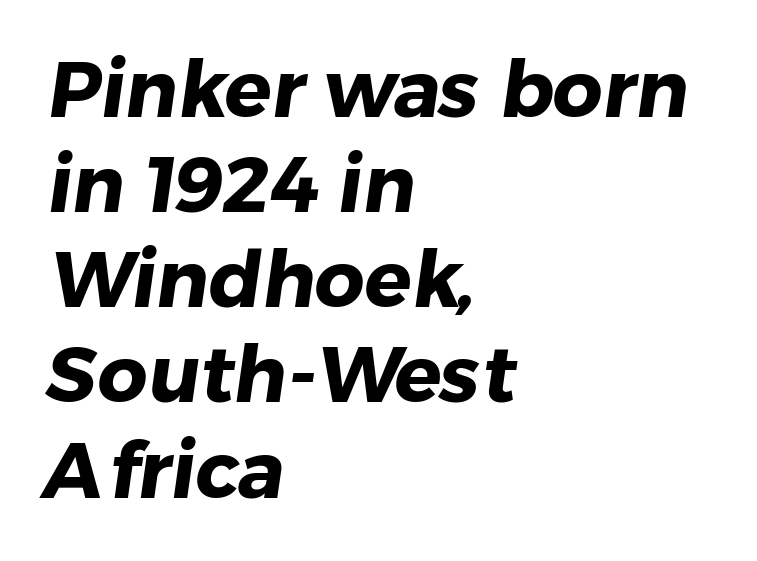
Do the characters align in a grid? No, the font is proportional. Words float on clear page, feet unadorned. The face used here is a sans, in the tradition of grotesques and geometrics. How are the letters spaced? Ordinarily, with no added tracking. On the weight axis this lands at bold, roughly 700.
